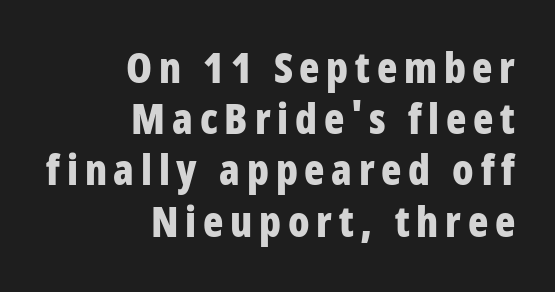
Q: Is the text bold? A: Yes.
Q: Is the text italic (slanted)? A: No, it is upright.
Q: Is the typeface a serif or a sans-serif typeface? A: Sans-serif.
Q: Is the text underlined? A: No.
Q: How is the paragraph aligned? A: Right-aligned.
Q: Width (condensed, normal, or wide)? A: Condensed.
Q: Stroke contrast? A: Low.
Q: x-height? A: Large.
Q: Monospaced? A: No.
